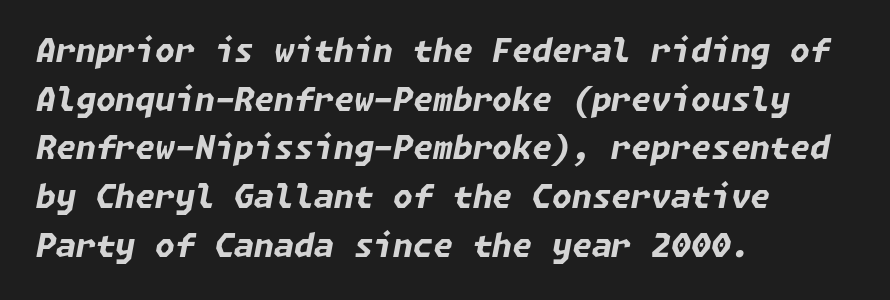
{"italic": "yes", "lean": "right", "slant_degrees": 11, "bold": "yes", "weight": "bold", "width": "normal", "stroke_contrast": "low", "x_height": "medium", "underline": "no", "align": "left", "line_spacing": "normal", "line_spacing_ratio": 1.52, "letter_spacing": "normal", "letter_spacing_em": 0.0, "glyph_px": 32}
